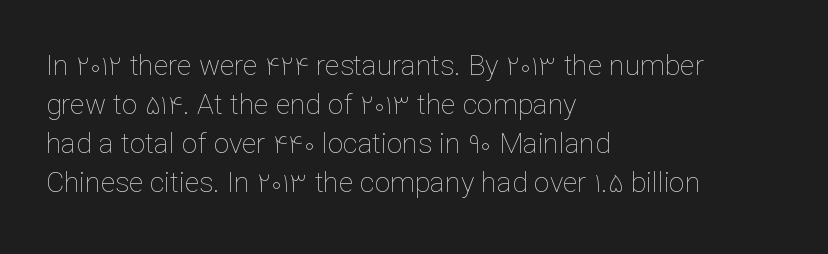
{"italic": "no", "bold": "no", "weight": "thin", "width": "normal", "stroke_contrast": "low", "x_height": "medium", "monospaced": "no", "underline": "no", "align": "left", "line_spacing": "normal", "line_spacing_ratio": 1.39, "letter_spacing": "normal", "letter_spacing_em": 0.0, "glyph_px": 28}
